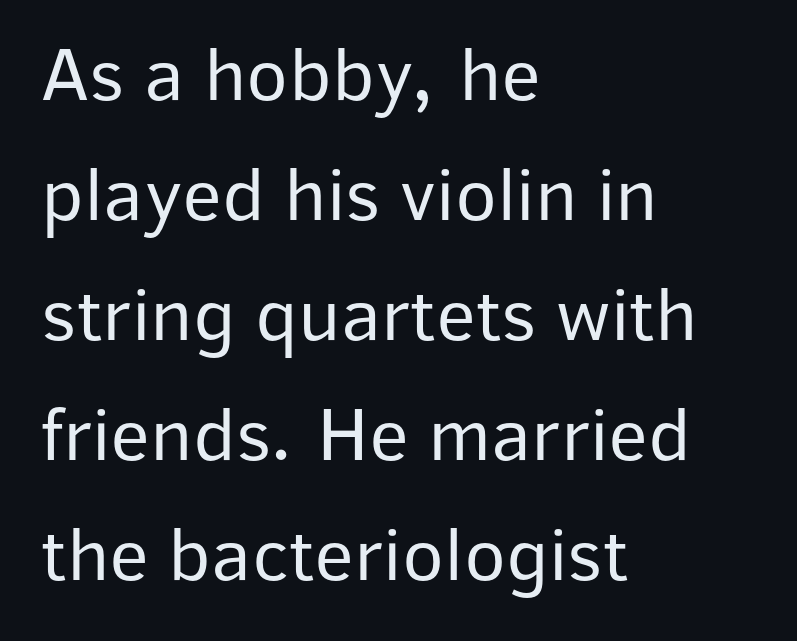
The image shows 77 px regular-weight sans-serif type, upright; set left-aligned, normal line spacing (1.56x), normal letter spacing, not underlined; low stroke contrast and a medium x-height.
